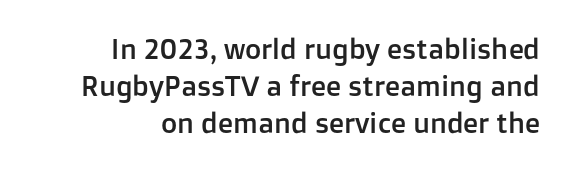
Q: Is the text italic (slanted)? A: No, it is upright.
Q: Is the typeface a serif or a sans-serif typeface? A: Sans-serif.
Q: Is the text underlined? A: No.
Q: How is the paragraph aligned? A: Right-aligned.
Q: Is the spacing between letters normal or unusually wide? A: Normal.
Q: Is the spacing between lines tight, normal or loose? A: Normal.
Q: Width (condensed, normal, or wide)? A: Normal.
Q: Stroke contrast? A: Low.
Q: x-height? A: Medium.
Q: Monospaced? A: No.
